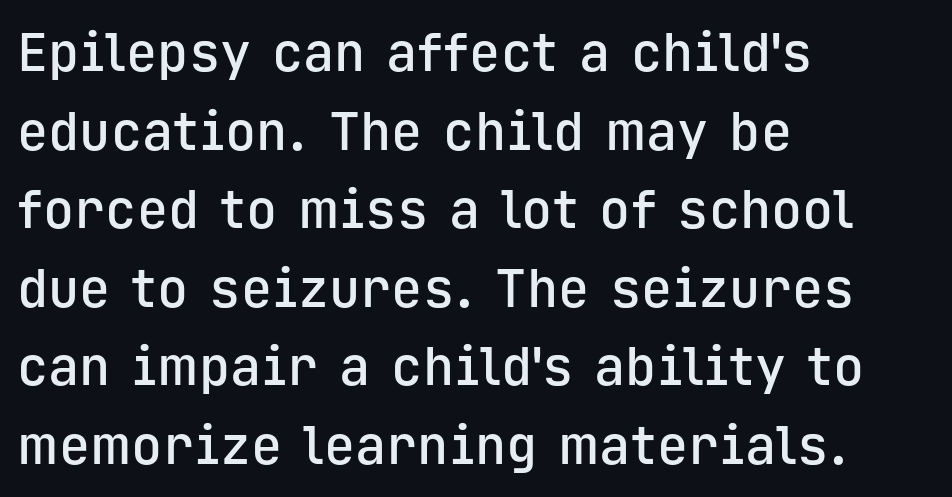
{"serif": "no", "italic": "no", "bold": "semi", "weight": "semibold", "width": "normal", "stroke_contrast": "low", "x_height": "medium", "monospaced": "yes", "underline": "no", "align": "left", "line_spacing": "normal", "line_spacing_ratio": 1.51, "letter_spacing": "normal", "letter_spacing_em": 0.0, "glyph_px": 52}
